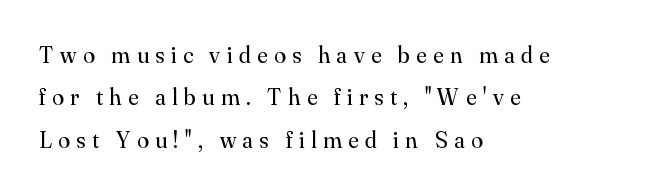
Between one letter and the next there's a generous, obvious gap. Anything drawn beneath the words? Only blank space. Weight class: somewhere from thin through regular. The font's upright variant was chosen for this text. Alignment: flush left.
